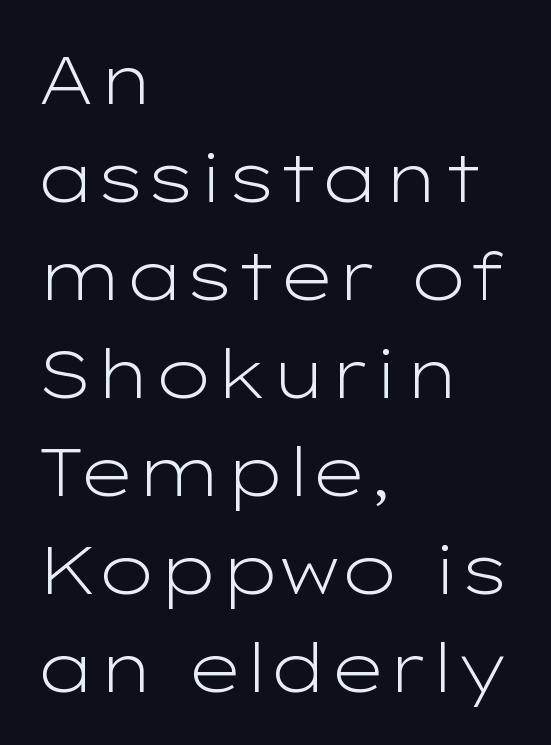
The image shows 68 px light, wide sans-serif type, upright; set left-aligned, normal line spacing (1.44x), normal letter spacing, not underlined; low stroke contrast and a medium x-height.
